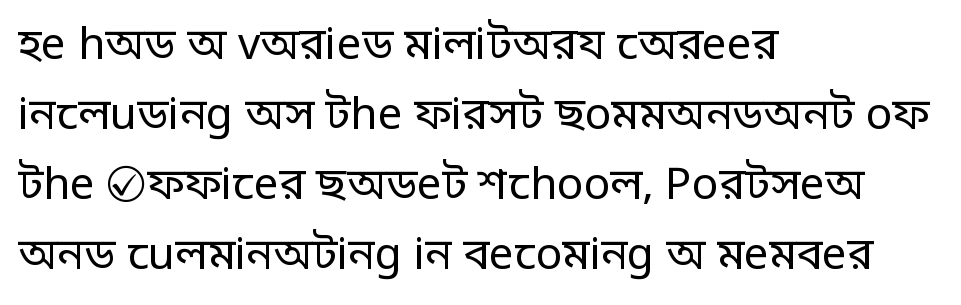
The image shows 44 px regular-weight sans-serif type, upright; set left-aligned, normal line spacing (1.59x), normal letter spacing, not underlined; low stroke contrast and a large x-height.
